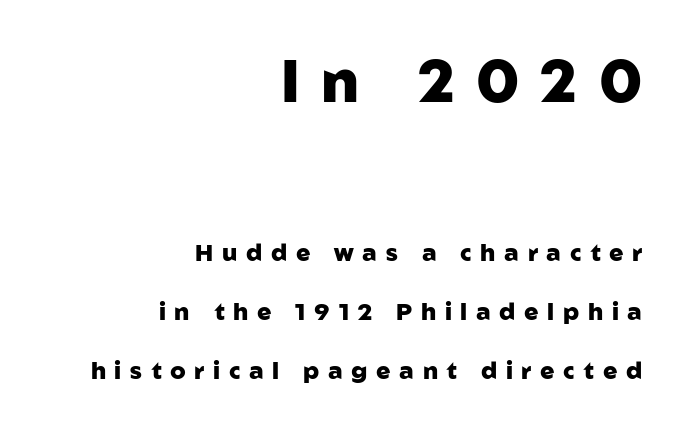
Size hierarchy here favors the leading block over the trailing one. Posture: straight, roman, zero tilt. Display-style spreading of the glyphs; the letterfit is very open. Caption: multi-line text, flush right, ragged left.
